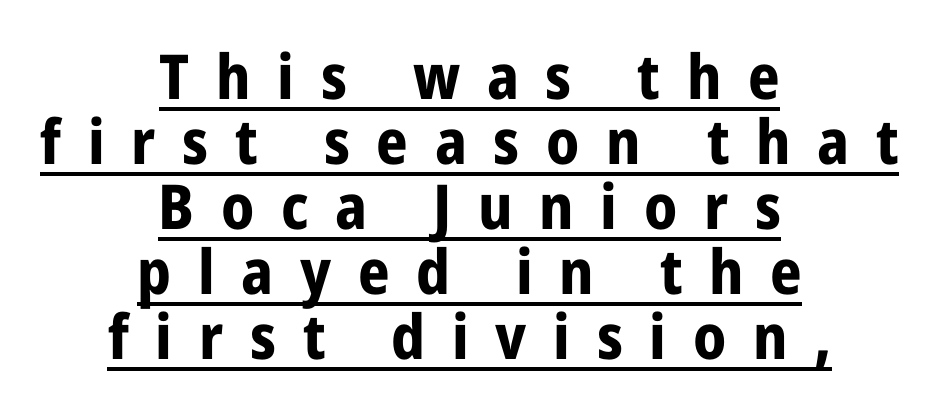
The image shows 62 px bold, condensed sans-serif type, upright; set centered, tight line spacing (1.05x), unusually wide letter spacing (+0.43 em), underlined; low stroke contrast and a medium x-height.
